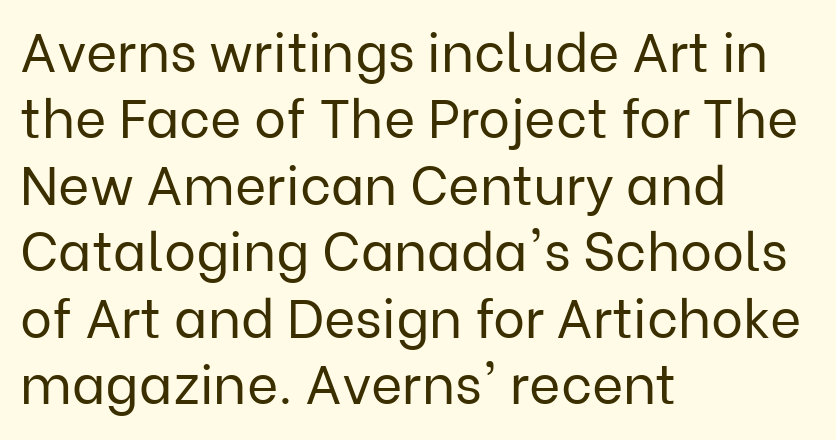
The image shows 54 px regular-weight sans-serif type, upright; set left-aligned, line spacing 1.23x, normal letter spacing, not underlined; low stroke contrast and a medium x-height.
